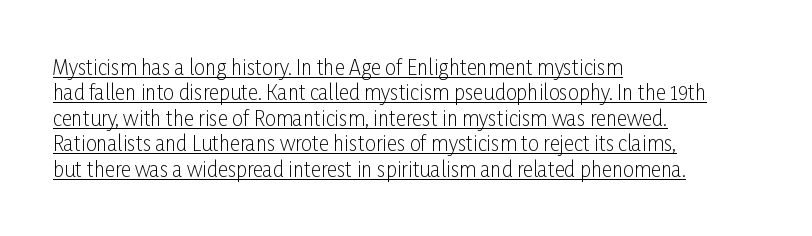
The letterforms sit at book weight or below. The lettering stays uniformly vertical, giving the passage a roman look. Compared with a centered layout, this one pins lines to the left instead. What stands out about the letter spacing? Nothing — it is the standard amount. Somebody hit Ctrl+U on this one — the words are underlined. Notice how descenders clear the ascenders below comfortably — that's standard leading.
